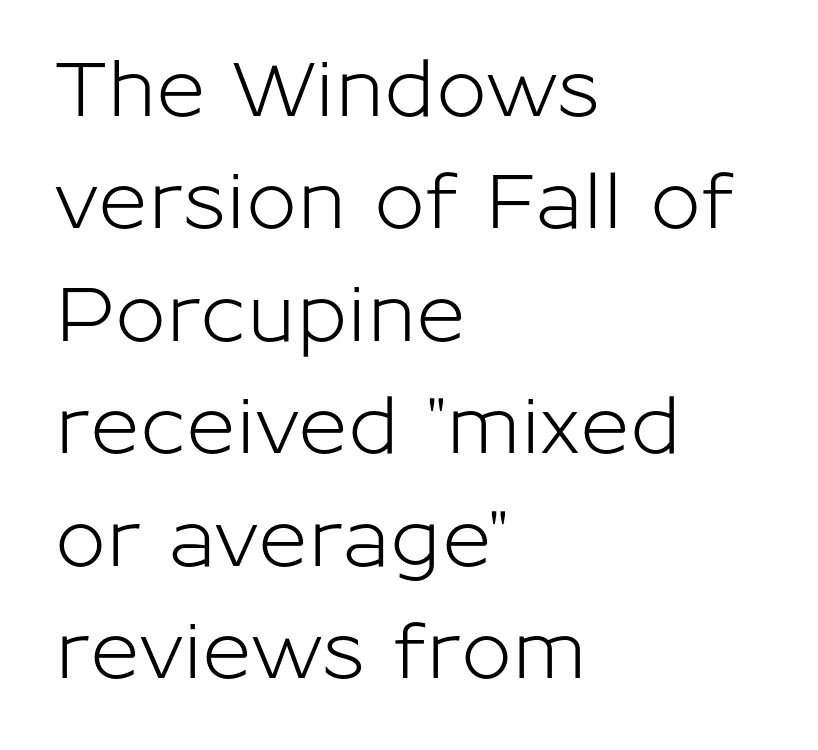
Short and long lines alike share a common starting point at left. Honestly, there is no underline to notice here at all. Quick note: not italic, upright. Character widths vary here, with narrow letters taking less room than wide ones. Students, note that the glyphs here touch the page at normal intervals. Classification — sans serif.
